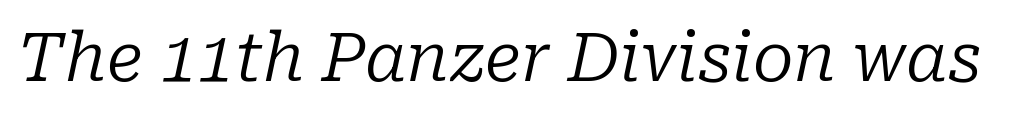
{"serif": "yes", "italic": "yes", "lean": "right", "slant_degrees": 10, "bold": "no", "weight": "regular", "width": "normal", "stroke_contrast": "low", "x_height": "medium", "monospaced": "no", "underline": "no", "letter_spacing": "normal", "letter_spacing_em": 0.0, "glyph_px": 67}
